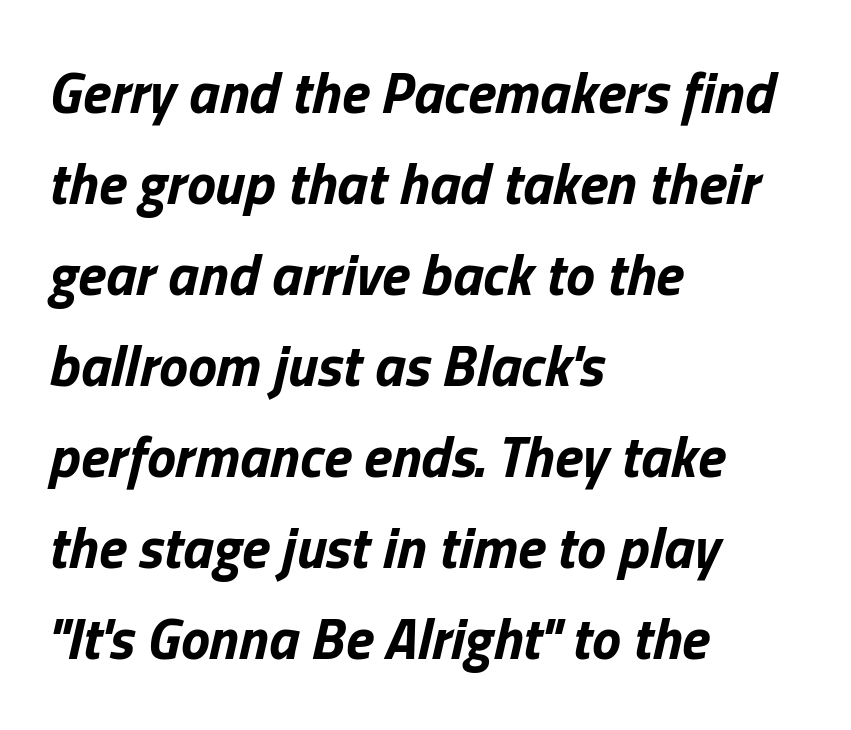
Layout note: lines flush left. Look at the stroke-to-counter ratio: heavy, a bold. Clear beneath every line of the passage. Quick note: interline space is typical.
